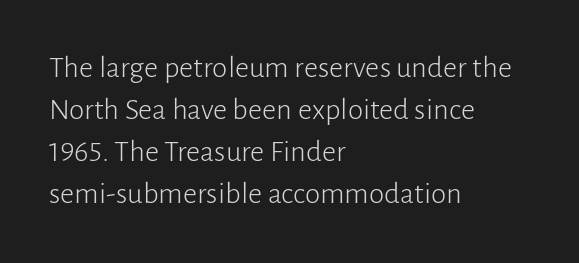
{"serif": "no", "italic": "no", "bold": "no", "weight": "light", "width": "normal", "stroke_contrast": "low", "x_height": "medium", "monospaced": "no", "underline": "no", "align": "left", "line_spacing": "normal", "line_spacing_ratio": 1.36, "letter_spacing": "normal", "letter_spacing_em": 0.0, "glyph_px": 31}
